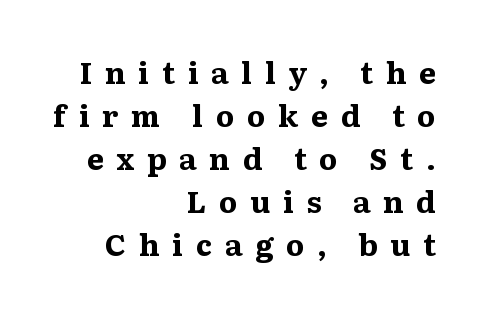
In CSS terms this would be text-align: right. You could not count columns in this text — the font is proportionally spaced. In terms of leading, this rendering sits right in the middle. Honestly, the letter spacing is so wide it's the main thing you notice.
